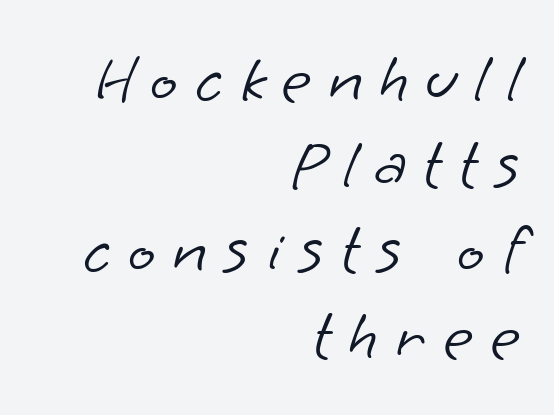
Q: Is the text bold? A: No.
Q: Is the typeface a serif or a sans-serif typeface? A: Sans-serif.
Q: Is the text underlined? A: No.
Q: How is the paragraph aligned? A: Right-aligned.
Q: Is the spacing between letters normal or unusually wide? A: Unusually wide.
Q: Width (condensed, normal, or wide)? A: Normal.
Q: Stroke contrast? A: Low.
Q: x-height? A: Small.
Q: Monospaced? A: No.
